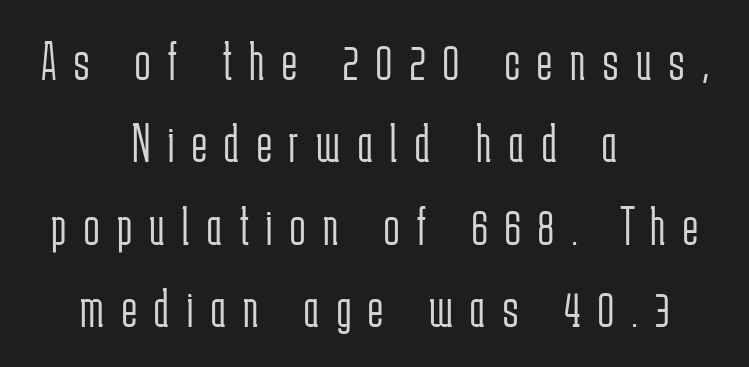
The image shows 56 px light, condensed sans-serif type, upright; set centered, normal line spacing (1.47x), unusually wide letter spacing (+0.32 em), not underlined; low stroke contrast and a medium x-height.
